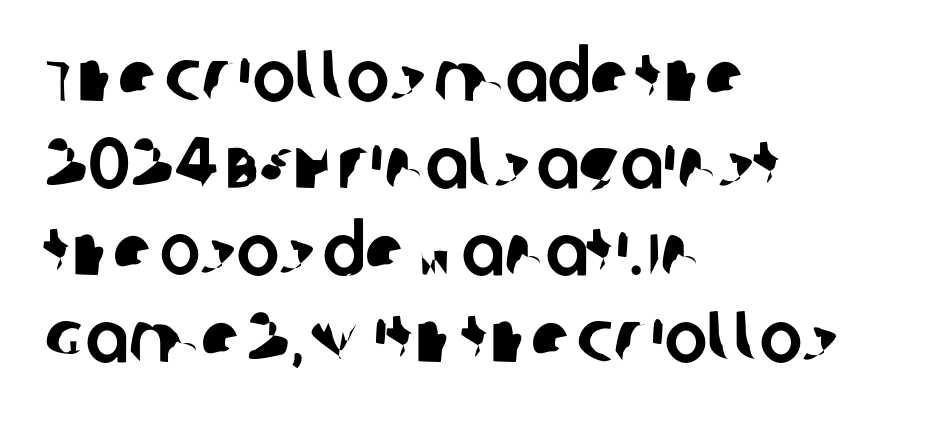
{"serif": "no", "width": "normal", "stroke_contrast": "low", "x_height": "large", "monospaced": "no", "underline": "no", "align": "left", "line_spacing_ratio": 1.21, "letter_spacing": "normal", "letter_spacing_em": 0.0, "glyph_px": 72}
